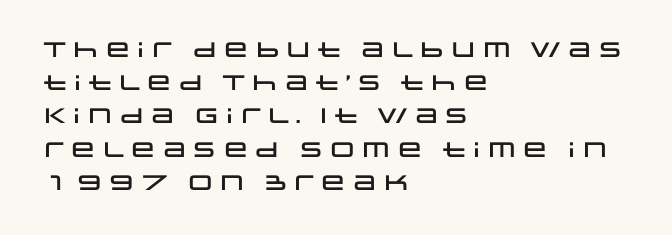
The image shows 21 px text type, upright; set left-aligned, normal line spacing (1.58x), normal letter spacing, not underlined.
